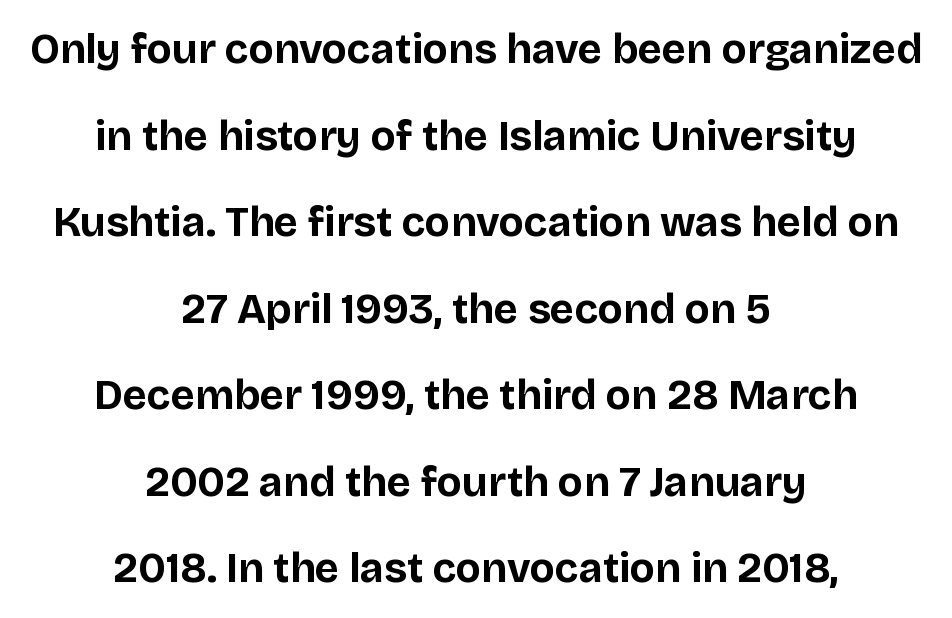
Font category for this specimen: sans-serif. Letters rest on an invisible, unmarked baseline. No extra tracking has been applied to these lines. Is the block centered? Yes — each line is placed symmetrically about the middle. Notice how the stems are strictly vertical — no italics here. Whoever set this chose breathing room over compactness in the vertical rhythm.
